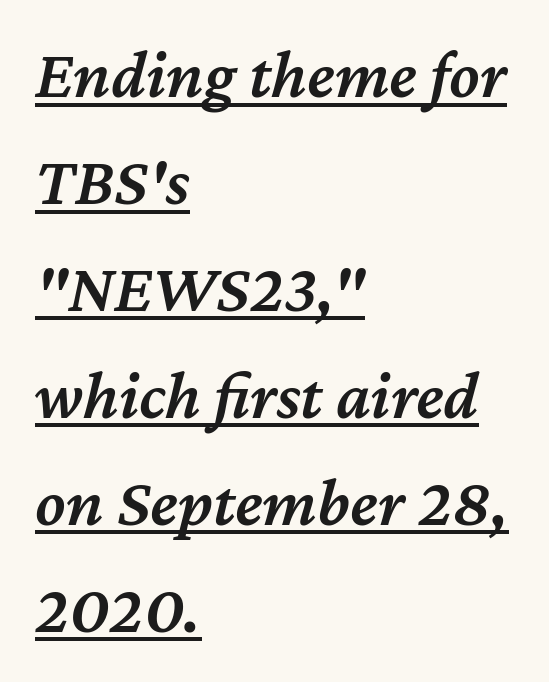
{"italic": "yes", "lean": "right", "slant_degrees": 12, "bold": "semi", "weight": "semibold", "width": "normal", "stroke_contrast": "medium", "x_height": "medium", "monospaced": "no", "underline": "yes", "align": "left", "line_spacing": "normal", "line_spacing_ratio": 1.55, "letter_spacing": "normal", "letter_spacing_em": 0.0, "glyph_px": 69}
